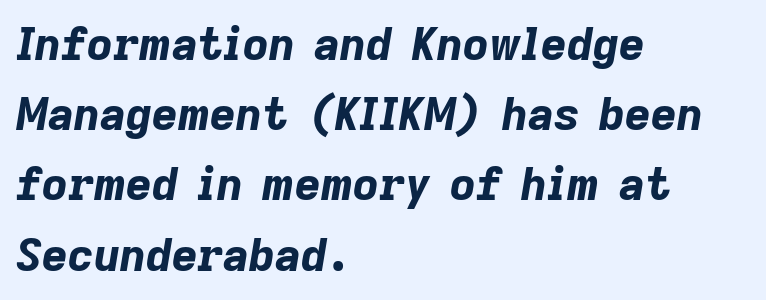
{"italic": "yes", "lean": "right", "slant_degrees": 9, "bold": "yes", "weight": "bold", "width": "normal", "stroke_contrast": "low", "x_height": "medium", "monospaced": "no", "underline": "no", "align": "left", "line_spacing": "normal", "line_spacing_ratio": 1.56, "letter_spacing": "normal", "letter_spacing_em": 0.0, "glyph_px": 45}
